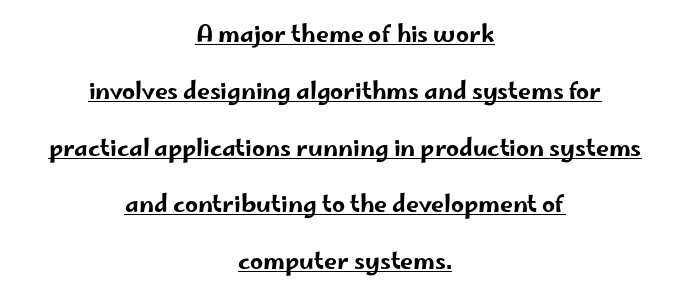
Baseline-to-baseline distance is far greater than the letter height. How are the letters spaced? Ordinarily, with no added tracking. The typography opts for an upright posture over an oblique one. Caption: multi-line text, centered on the measure. Glance below the letters and you will spot a drawn line.
